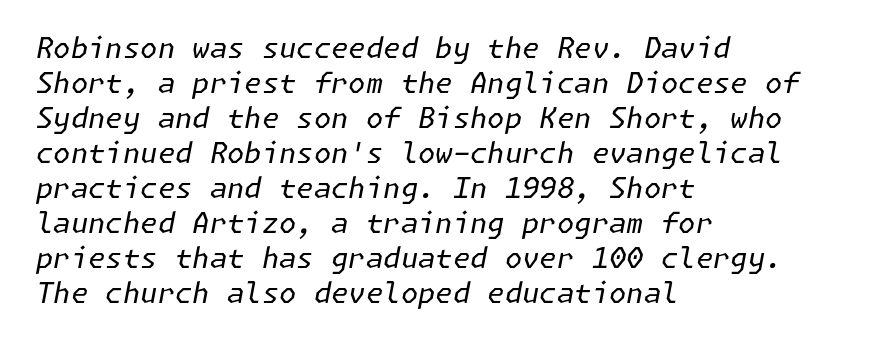
{"italic": "yes", "lean": "right", "slant_degrees": 11, "bold": "no", "weight": "regular", "width": "normal", "stroke_contrast": "low", "x_height": "medium", "underline": "no", "align": "left", "line_spacing": "normal", "line_spacing_ratio": 1.25, "letter_spacing": "normal", "letter_spacing_em": 0.0, "glyph_px": 28}
